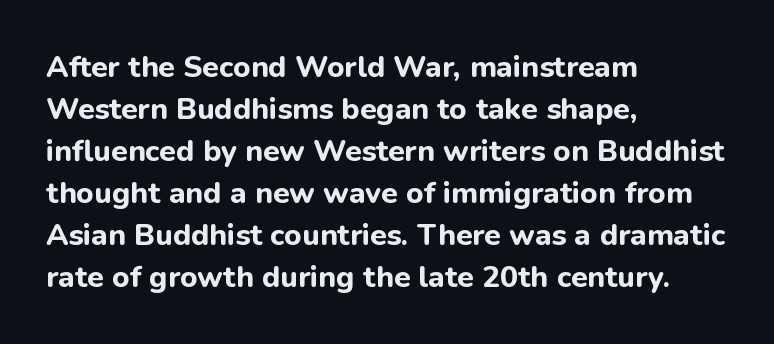
Q: Is the text bold? A: Yes.
Q: Is the text italic (slanted)? A: No, it is upright.
Q: Is the typeface a serif or a sans-serif typeface? A: Sans-serif.
Q: Is the text underlined? A: No.
Q: How is the paragraph aligned? A: Left-aligned.
Q: Is the spacing between letters normal or unusually wide? A: Normal.
Q: Is the spacing between lines tight, normal or loose? A: Normal.
Q: Width (condensed, normal, or wide)? A: Normal.
Q: Stroke contrast? A: Low.
Q: x-height? A: Medium.
Q: Monospaced? A: No.
